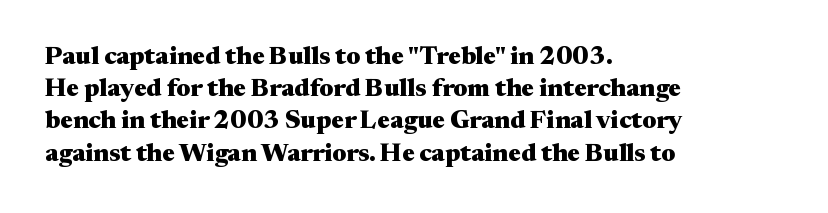
Q: Is the text bold? A: Yes.
Q: Is the text italic (slanted)? A: No, it is upright.
Q: Is the text underlined? A: No.
Q: How is the paragraph aligned? A: Left-aligned.
Q: Is the spacing between letters normal or unusually wide? A: Normal.
Q: Is the spacing between lines tight, normal or loose? A: Normal.
